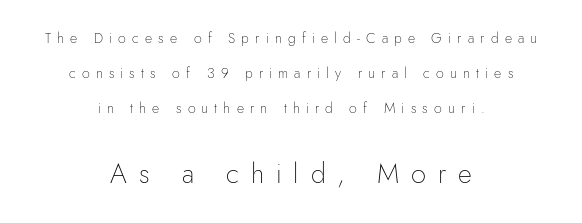
{"italic": "no", "bold": "no", "underline": "no", "align": "center", "line_spacing": "loose", "line_spacing_ratio": 2.49, "letter_spacing": "wide", "letter_spacing_em": 0.44, "larger_block": "second", "size_ratio": 1.93, "glyph_px": 27}
